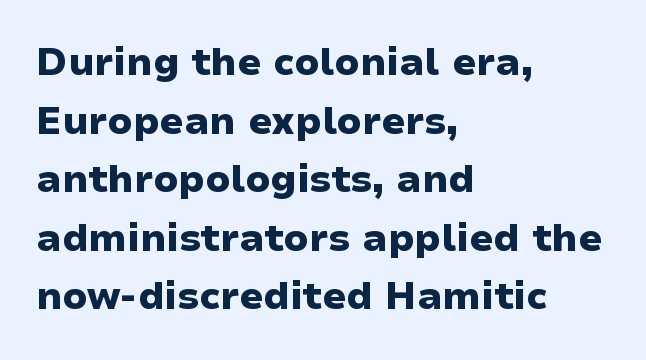
Clear beneath every line of the passage. A typesetter would call this proportional, since set widths differ per character. Italic: no, the glyphs are upright roman. The face used here is a sans, in the tradition of grotesques and geometrics.
